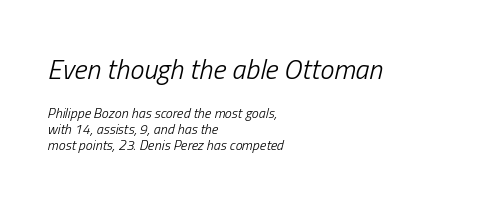
The image shows 28 px light, condensed type, italic (leaning right); set left-aligned, line spacing 1.16x, normal letter spacing, not underlined; the first (top) block is 2.0x larger; low stroke contrast and a medium x-height.
